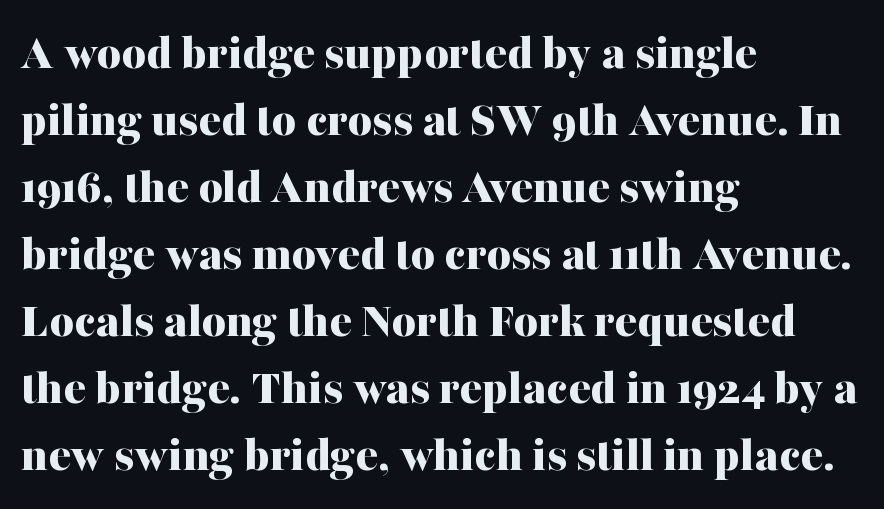
The image shows 52 px bold serif type, upright; set left-aligned, normal line spacing (1.29x), normal letter spacing, not underlined; medium stroke contrast and a medium x-height.
